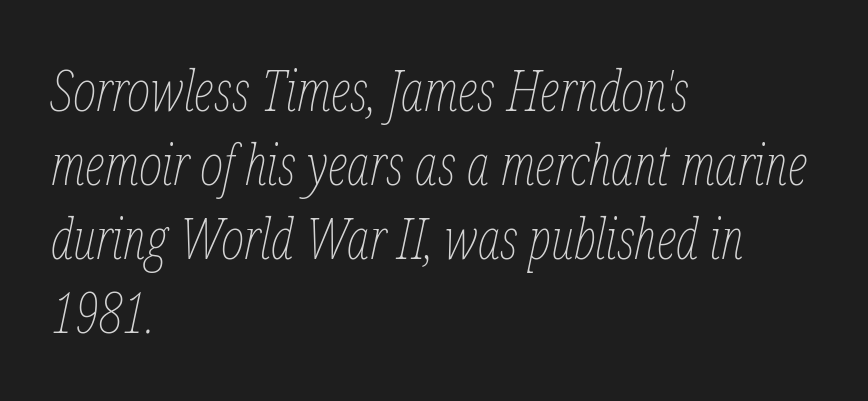
{"italic": "yes", "lean": "right", "slant_degrees": 12, "bold": "no", "weight": "thin", "width": "condensed", "stroke_contrast": "low", "x_height": "medium", "monospaced": "no", "underline": "no", "align": "left", "line_spacing": "normal", "line_spacing_ratio": 1.32, "letter_spacing": "normal", "letter_spacing_em": 0.0, "glyph_px": 56}
